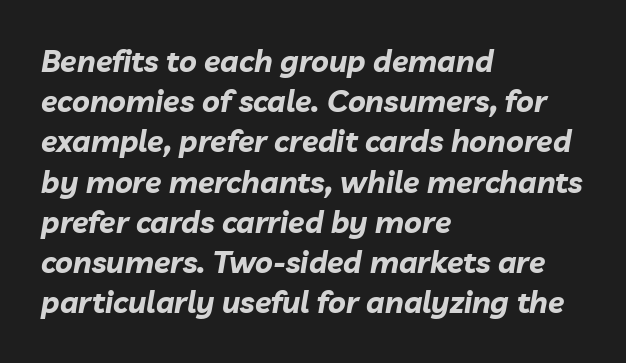
{"italic": "yes", "lean": "right", "slant_degrees": 10, "bold": "yes", "weight": "bold", "width": "normal", "stroke_contrast": "low", "x_height": "medium", "monospaced": "no", "underline": "no", "align": "left", "line_spacing": "normal", "line_spacing_ratio": 1.34, "letter_spacing": "normal", "letter_spacing_em": 0.0, "glyph_px": 30}
